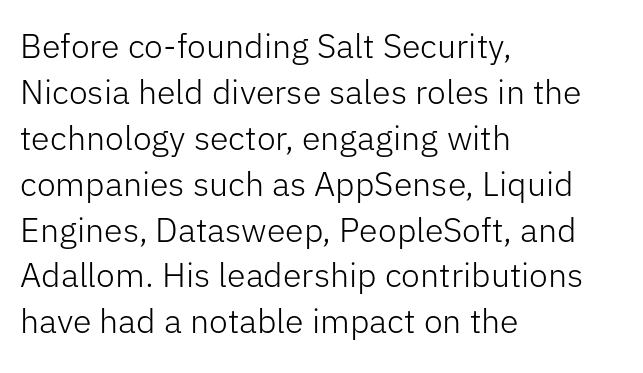
{"serif": "no", "italic": "no", "bold": "no", "weight": "light", "width": "normal", "stroke_contrast": "low", "x_height": "medium", "monospaced": "no", "underline": "no", "align": "left", "line_spacing": "normal", "line_spacing_ratio": 1.35, "letter_spacing": "normal", "letter_spacing_em": 0.0, "glyph_px": 34}
